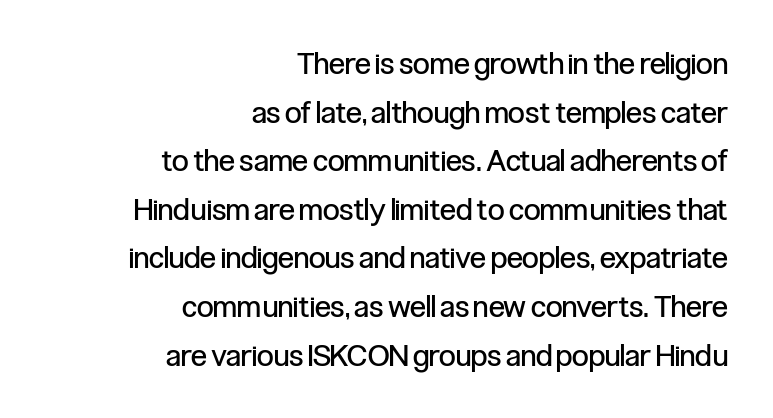
{"serif": "no", "italic": "no", "bold": "no", "weight": "regular", "width": "condensed", "stroke_contrast": "low", "x_height": "medium", "monospaced": "no", "underline": "no", "align": "right", "line_spacing": "normal", "line_spacing_ratio": 1.62, "letter_spacing": "normal", "letter_spacing_em": 0.0, "glyph_px": 30}
